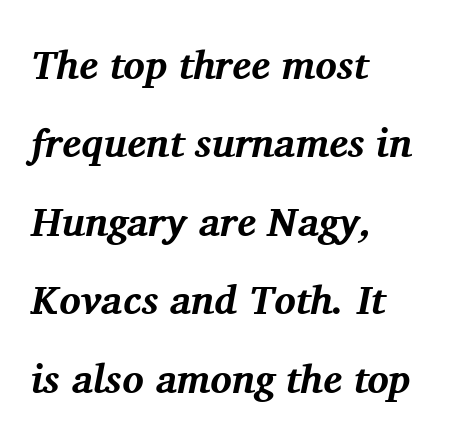
Q: Is the text bold? A: Yes.
Q: Is the text italic (slanted)? A: Yes, it leans right by about 11 degrees.
Q: Is the typeface a serif or a sans-serif typeface? A: Serif.
Q: Is the text underlined? A: No.
Q: How is the paragraph aligned? A: Left-aligned.
Q: Is the spacing between letters normal or unusually wide? A: Normal.
Q: Is the spacing between lines tight, normal or loose? A: Loose.
Q: Width (condensed, normal, or wide)? A: Normal.
Q: Stroke contrast? A: Medium.
Q: x-height? A: Medium.
Q: Monospaced? A: No.
